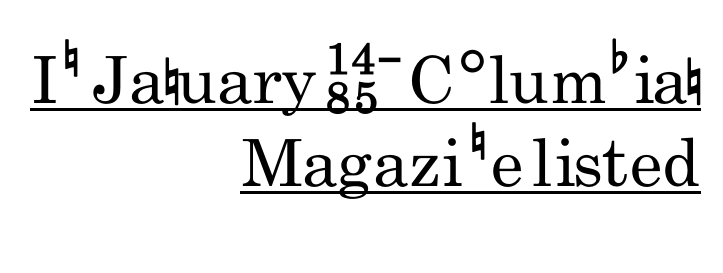
{"serif": "no", "italic": "no", "bold": "no", "weight": "regular", "width": "condensed", "stroke_contrast": "low", "x_height": "small", "monospaced": "no", "underline": "yes", "align": "right", "line_spacing": "normal", "line_spacing_ratio": 1.28, "letter_spacing": "normal", "letter_spacing_em": 0.0, "glyph_px": 65}
